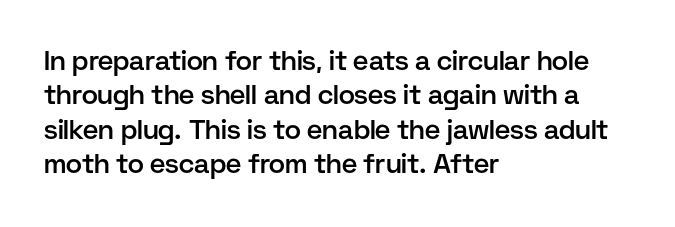
{"italic": "no", "bold": "semi", "underline": "no", "align": "left", "line_spacing": "normal", "line_spacing_ratio": 1.27, "letter_spacing": "normal", "letter_spacing_em": 0.0, "glyph_px": 27}
